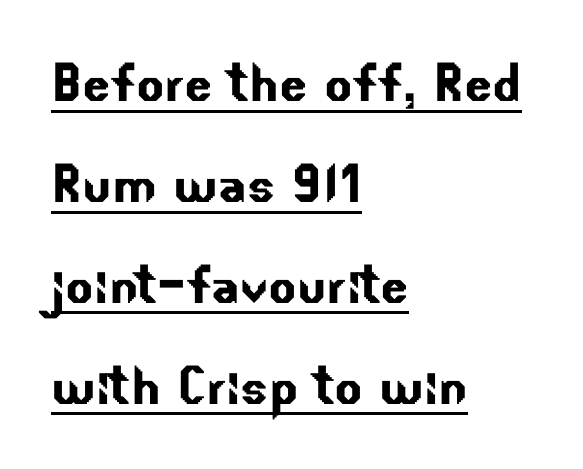
The image shows 66 px sans-serif type; set left-aligned, normal line spacing (1.53x), normal letter spacing, underlined; low stroke contrast and a small x-height.
